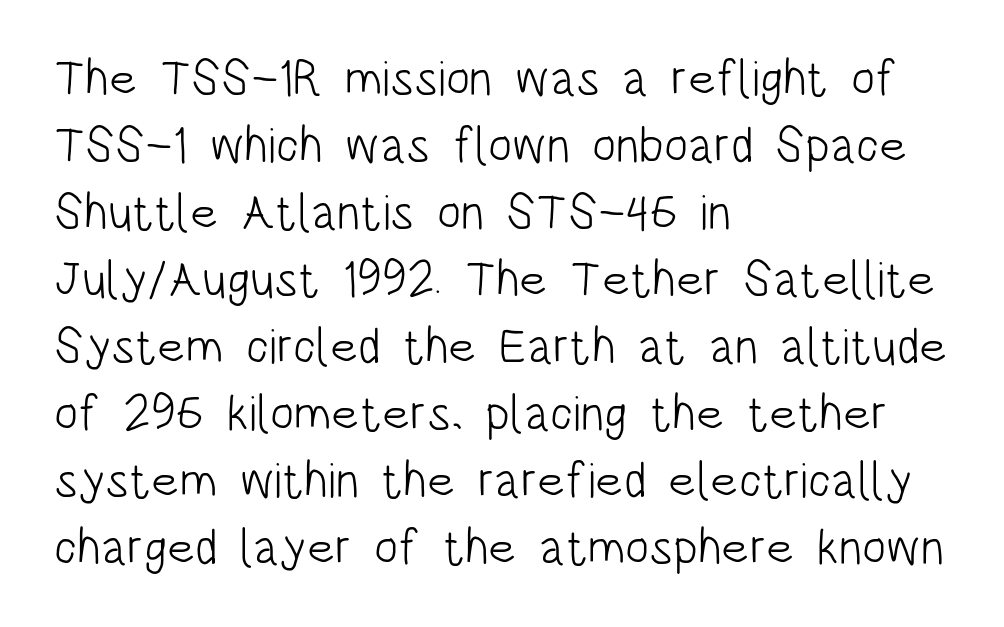
{"serif": "no", "italic": "no", "bold": "no", "weight": "light", "width": "condensed", "stroke_contrast": "low", "x_height": "large", "monospaced": "no", "underline": "no", "align": "left", "line_spacing": "normal", "line_spacing_ratio": 1.34, "letter_spacing": "normal", "letter_spacing_em": 0.0, "glyph_px": 50}
